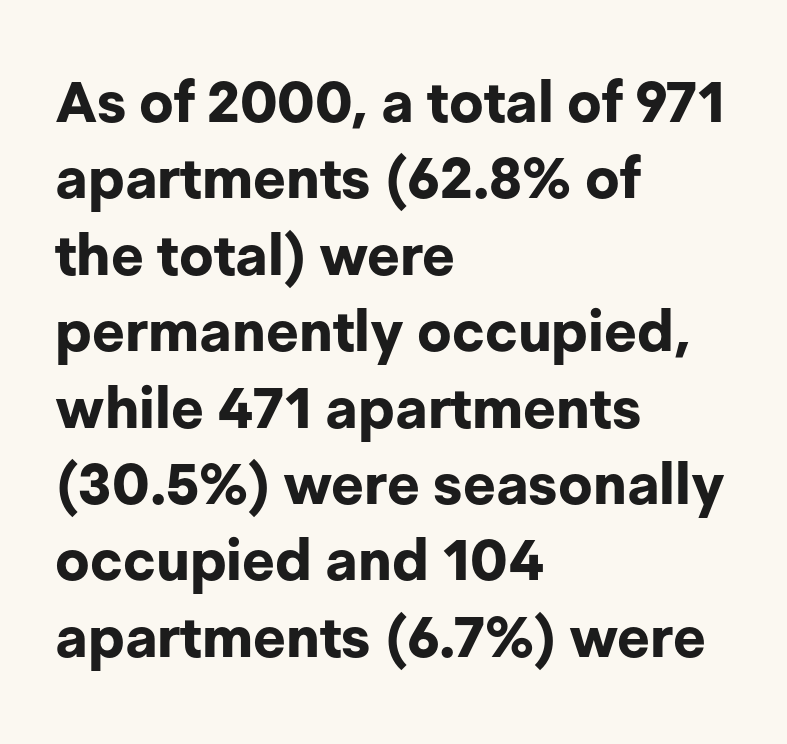
Students, this is bold: see how much ink each stroke carries. Serif or sans? Sans — the stroke terminals are bare. When letters stand straight like this, we call the style roman or upright. Here the designer chose a conventional face with non-uniform glyph widths. These lines are set flush left with a ragged right edge.
